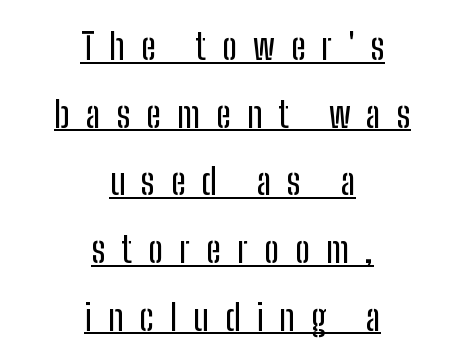
In CSS terms this would be text-align: center. This is the regular roman posture of the typeface. Observe the wide spacing: letters keep a clear distance from each other. The words here are underlined.
